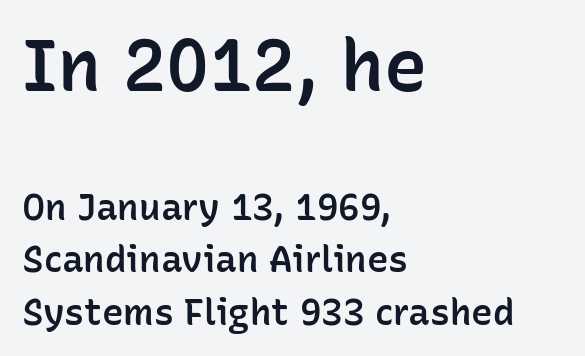
What's the leading like? Ordinary, nothing unusual. I'd describe the lettering as semibold — firm but not a full bold. Here the glyphs are tracked normally, forming tight word shapes. Just letters on the line, the space beneath them empty. Reading down the block, your eye returns to a fixed left position each line.
